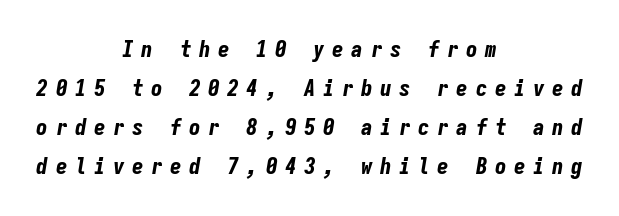
Q: Is the text bold? A: Yes.
Q: Is the text italic (slanted)? A: Yes, it leans right by about 9 degrees.
Q: Is the text underlined? A: No.
Q: How is the paragraph aligned? A: Centered.
Q: Is the spacing between letters normal or unusually wide? A: Unusually wide.
Q: Is the spacing between lines tight, normal or loose? A: Normal.
